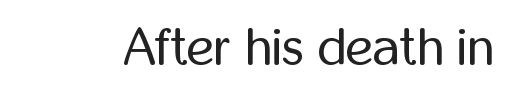
{"serif": "no", "italic": "no", "bold": "no", "weight": "regular", "width": "condensed", "stroke_contrast": "low", "x_height": "medium", "monospaced": "no", "underline": "no", "letter_spacing": "normal", "letter_spacing_em": 0.0, "glyph_px": 53}
